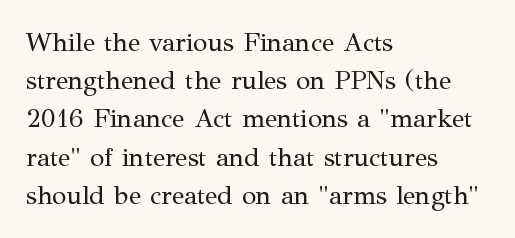
{"italic": "no", "bold": "no", "underline": "no", "align": "left", "line_spacing": "normal", "line_spacing_ratio": 1.47, "letter_spacing": "normal", "letter_spacing_em": 0.0, "glyph_px": 26}
